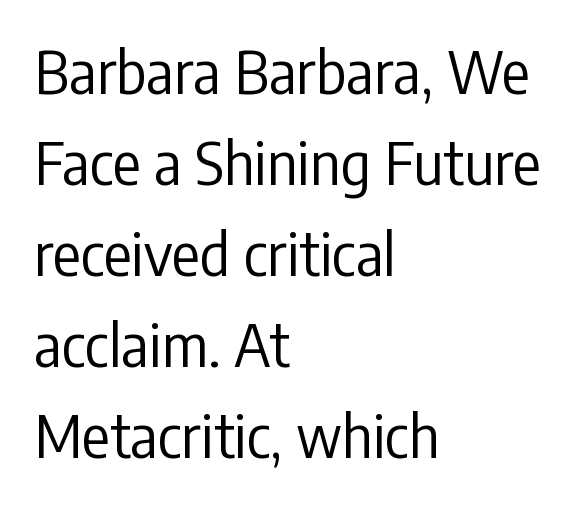
{"serif": "no", "italic": "no", "bold": "no", "weight": "regular", "width": "condensed", "stroke_contrast": "low", "x_height": "medium", "monospaced": "no", "underline": "no", "align": "left", "line_spacing": "normal", "line_spacing_ratio": 1.57, "letter_spacing": "normal", "letter_spacing_em": 0.0, "glyph_px": 58}
